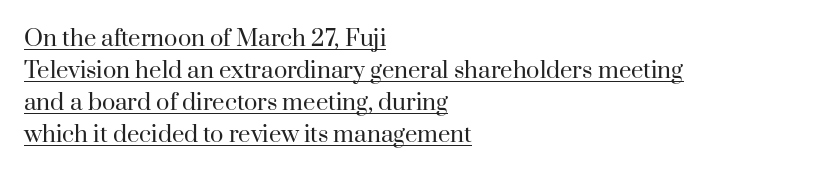
The image shows 22 px text type, upright; set left-aligned, normal line spacing (1.46x), normal letter spacing, underlined.
